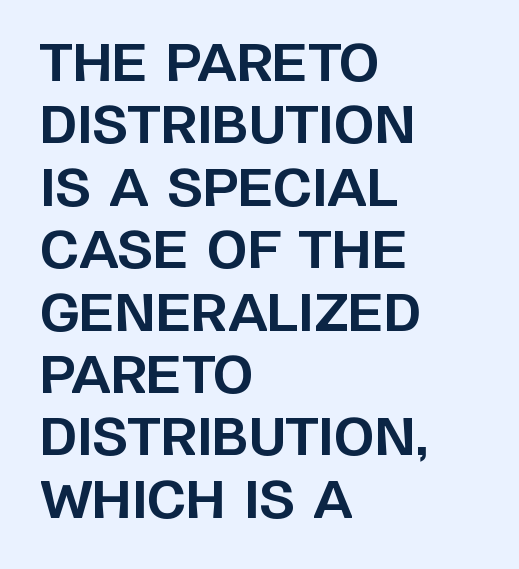
The image shows 52 px bold sans-serif type, upright; set left-aligned, line spacing 1.2x, normal letter spacing, not underlined; low stroke contrast and a large x-height.
